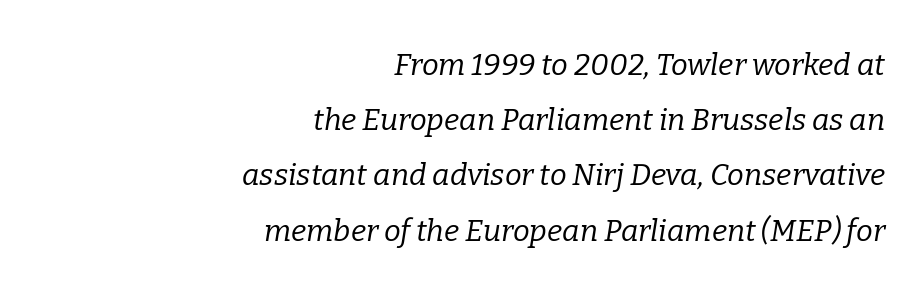
{"serif": "yes", "italic": "yes", "lean": "right", "slant_degrees": 9, "bold": "no", "weight": "regular", "width": "normal", "stroke_contrast": "low", "x_height": "medium", "monospaced": "no", "underline": "no", "align": "right", "line_spacing_ratio": 1.84, "letter_spacing": "normal", "letter_spacing_em": 0.0, "glyph_px": 30}
